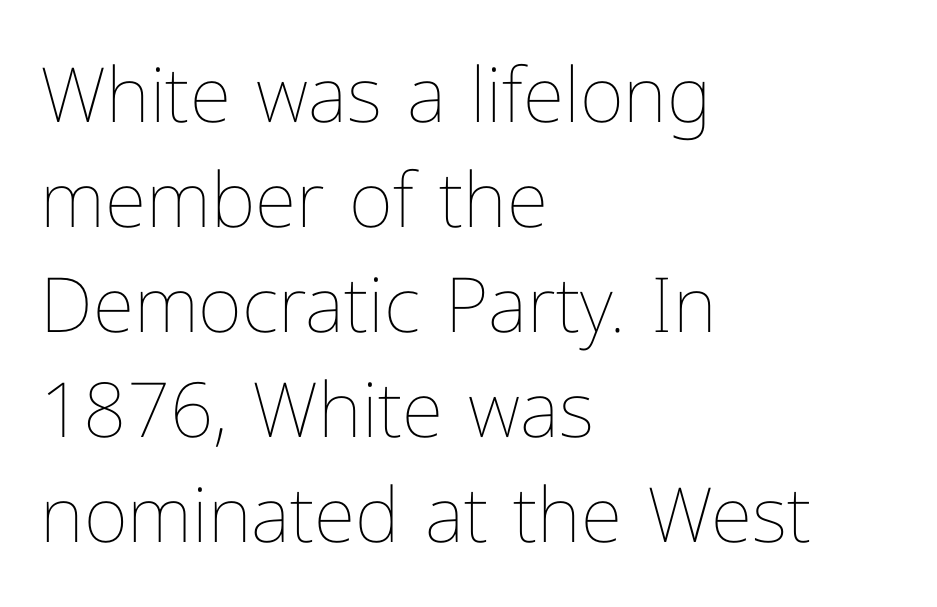
The image shows 76 px thin type, upright; set left-aligned, normal line spacing (1.38x), normal letter spacing, not underlined; low stroke contrast and a medium x-height.
